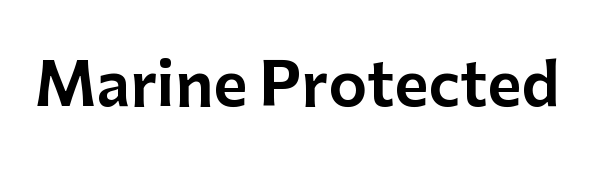
The horizontal fit of the characters is conventional and even. The face used here is proportionally spaced, like ordinary book or web type. To sum up the face: it is a sans, with no serifs. This is roman type, the default non-slanted kind. The area under the type is left untouched.
